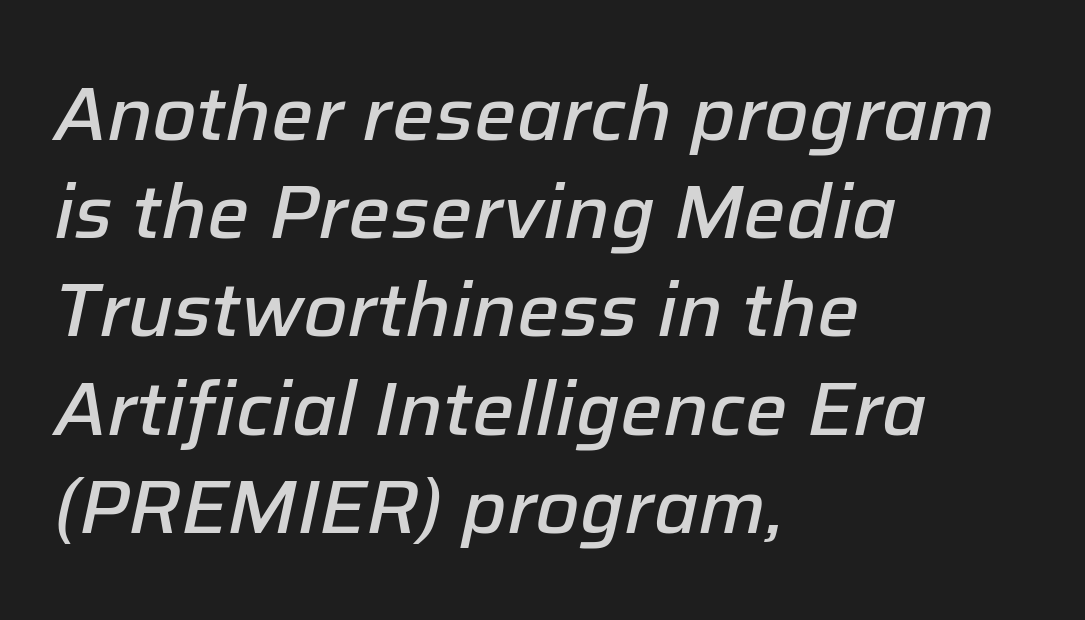
Q: Is the text bold? A: Semi-bold.
Q: Is the text italic (slanted)? A: Yes, it leans right by about 12 degrees.
Q: Is the text underlined? A: No.
Q: How is the paragraph aligned? A: Left-aligned.
Q: Is the spacing between letters normal or unusually wide? A: Normal.
Q: Is the spacing between lines tight, normal or loose? A: Normal.
Q: Width (condensed, normal, or wide)? A: Normal.
Q: Stroke contrast? A: Low.
Q: x-height? A: Medium.
Q: Monospaced? A: No.
